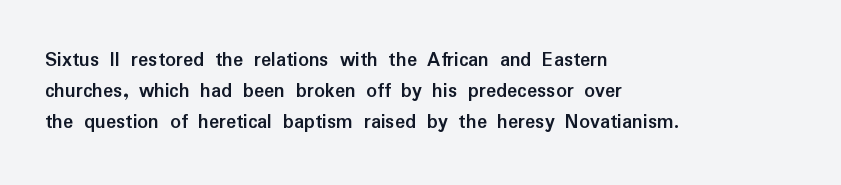
These lines keep a tight, regular rhythm from letter to letter. The typesetting leans heavy: a genuine bold. Line beginnings align vertically; line endings do not. If you drew a line through each stem, it would be perfectly vertical. Letters rest on an invisible, unmarked baseline.
